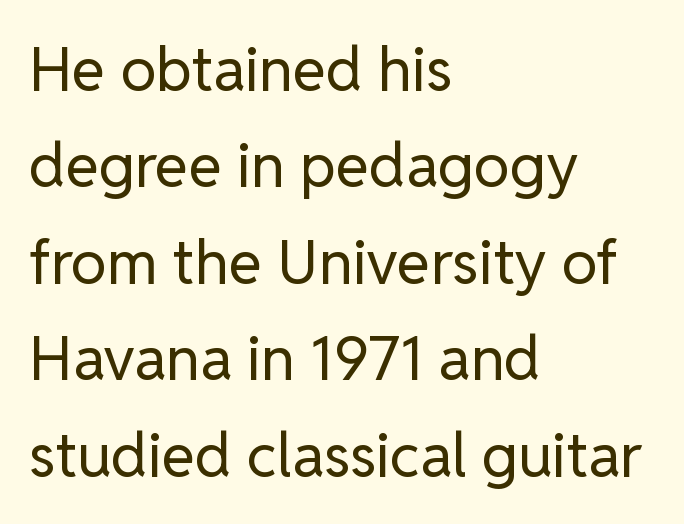
The font's upright variant was chosen for this text. Font category for this specimen: sans-serif. Characters follow at the spacing the type designer built in. Anything drawn beneath the words? Only blank space.
